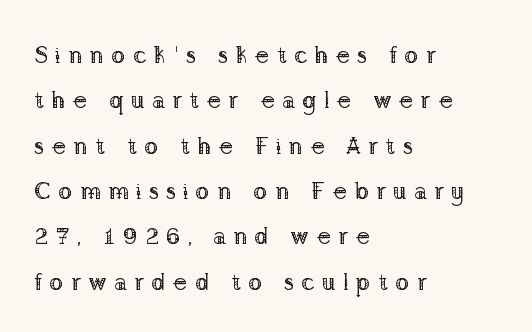
Q: Is the text bold? A: No.
Q: Is the text italic (slanted)? A: No, it is upright.
Q: Is the text underlined? A: No.
Q: How is the paragraph aligned? A: Left-aligned.
Q: Is the spacing between letters normal or unusually wide? A: Unusually wide.
